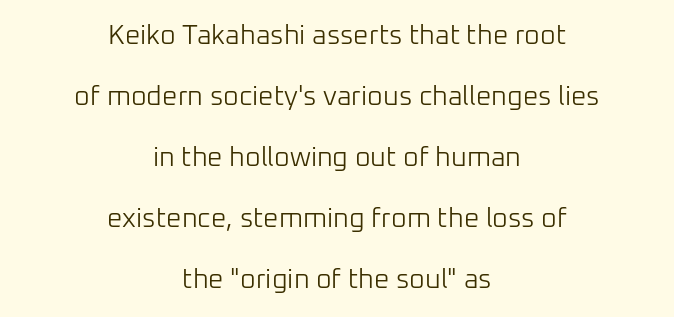
No letter is thick-stroked: the sample isn't bold. The block of text is sparse from top to bottom, with ample space between rows. Teacher's note: observe the equal gaps on both sides — that is centered alignment. In terms of posture, this sample is upright. Glyph-to-glyph distance matches everyday printed text. The words here are not underlined.
